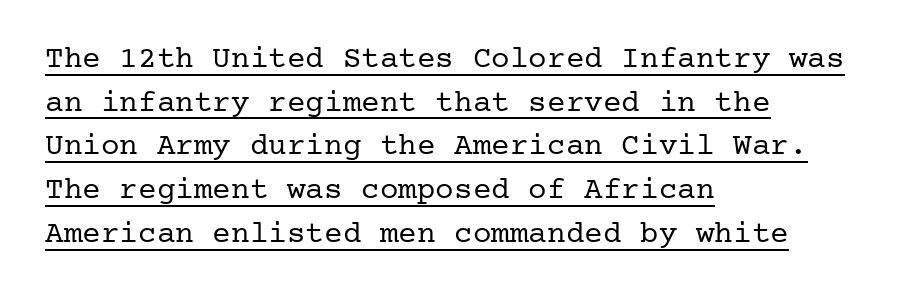
The image shows 31 px regular-weight serif type, upright; set left-aligned, normal line spacing (1.41x), normal letter spacing, underlined; low stroke contrast and a medium x-height.
